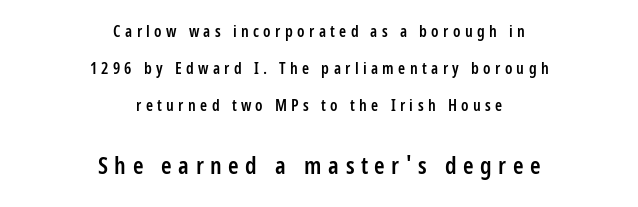
The image shows 24 px text type, upright; set centered, loose line spacing (2.3x), unusually wide letter spacing (+0.27 em), not underlined; the second (bottom) block is 1.5x larger.
